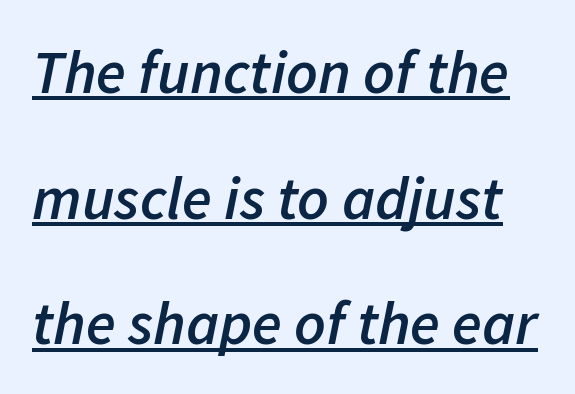
{"italic": "yes", "lean": "right", "slant_degrees": 11, "bold": "semi", "weight": "semibold", "width": "normal", "stroke_contrast": "low", "x_height": "medium", "monospaced": "no", "underline": "yes", "line_spacing": "loose", "line_spacing_ratio": 2.06, "letter_spacing": "normal", "letter_spacing_em": 0.0, "glyph_px": 61}
